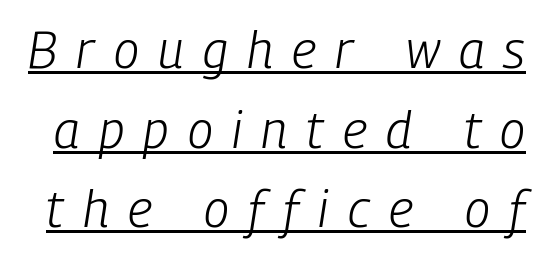
This is oblique type, the kind used for emphasis or titles. The weight would be labelled regular, book, light, or lighter still. Look at the tracking — it's clearly loosened, letters drifting apart. A typesetter would call this proportional, since set widths differ per character. The passage shown stacks its lines at a standard gap.
